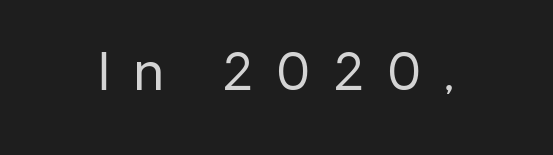
{"serif": "no", "italic": "no", "bold": "no", "weight": "regular", "width": "normal", "stroke_contrast": "low", "x_height": "medium", "monospaced": "no", "underline": "no", "letter_spacing": "wide", "letter_spacing_em": 0.47, "glyph_px": 50}
